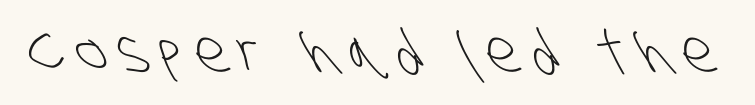
Q: Is the text bold? A: No.
Q: Is the typeface a serif or a sans-serif typeface? A: Sans-serif.
Q: Is the text underlined? A: No.
Q: Is the spacing between letters normal or unusually wide? A: Unusually wide.
Q: Width (condensed, normal, or wide)? A: Condensed.
Q: Stroke contrast? A: Low.
Q: x-height? A: Large.
Q: Monospaced? A: No.
